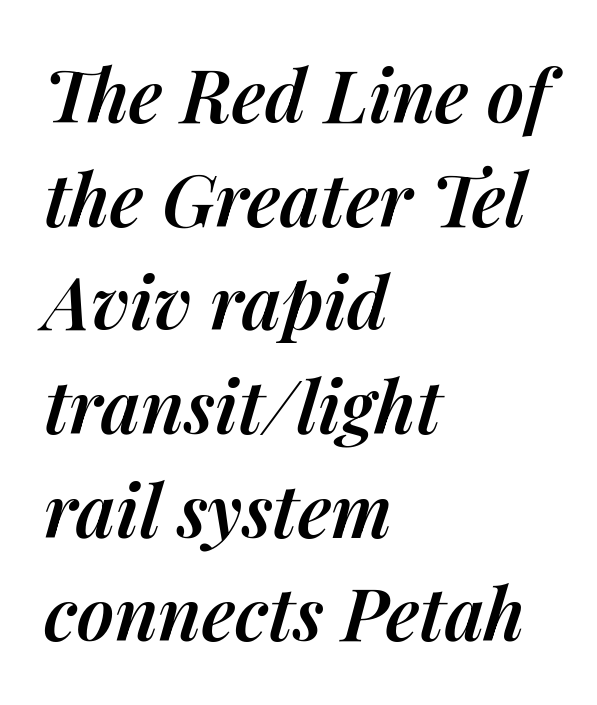
The image shows 73 px semibold type, italic (leaning right); set left-aligned, normal line spacing (1.42x), normal letter spacing, not underlined; medium stroke contrast and a medium x-height.
